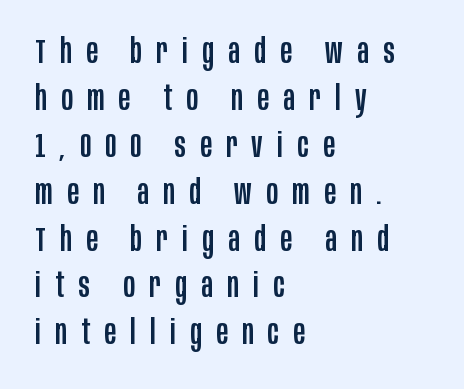
The image shows 35 px condensed sans-serif type, upright; set left-aligned, normal line spacing (1.34x), unusually wide letter spacing (+0.41 em), not underlined; low stroke contrast and a large x-height.
